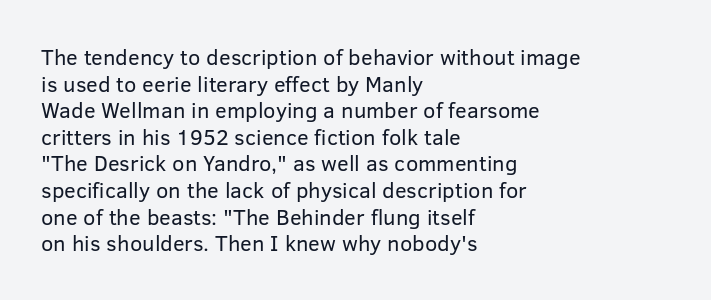
{"italic": "no", "bold": "no", "underline": "no", "align": "left", "line_spacing_ratio": 1.21, "letter_spacing": "normal", "letter_spacing_em": 0.0, "glyph_px": 22}
